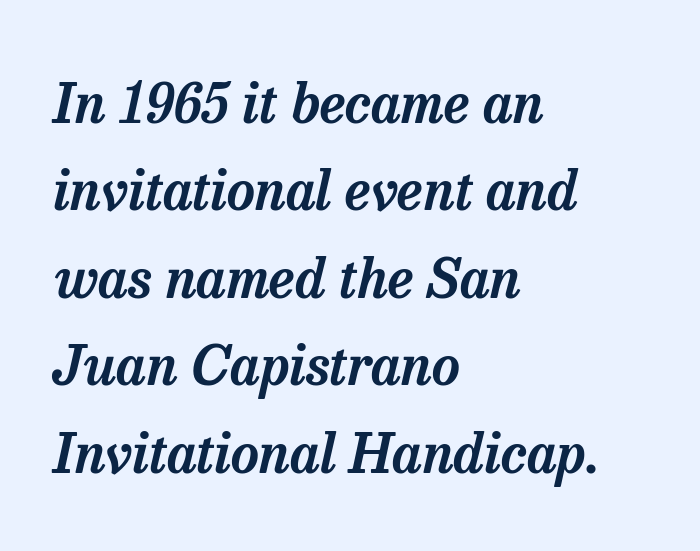
Q: Is the text italic (slanted)? A: Yes, it leans right by about 13 degrees.
Q: Is the typeface a serif or a sans-serif typeface? A: Serif.
Q: Is the text underlined? A: No.
Q: How is the paragraph aligned? A: Left-aligned.
Q: Is the spacing between letters normal or unusually wide? A: Normal.
Q: Is the spacing between lines tight, normal or loose? A: Normal.
Q: Width (condensed, normal, or wide)? A: Normal.
Q: Stroke contrast? A: Low.
Q: x-height? A: Medium.
Q: Monospaced? A: No.
